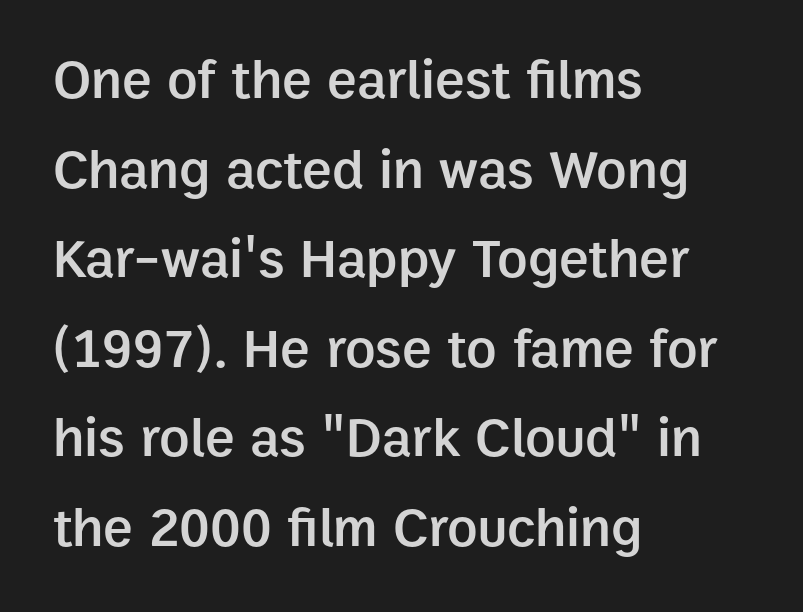
The image shows 56 px semibold sans-serif type, upright; set left-aligned, normal line spacing (1.6x), normal letter spacing, not underlined; low stroke contrast and a medium x-height.
